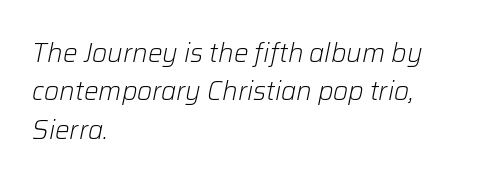
This is not heavy type; no bold has been used. Vertically, the passage feels balanced, rows spaced as you'd expect. Clear beneath every line of the passage. The typesetter chose a ragged-right arrangement here. Is the type slanted? Yes — the strokes lean at a clear angle.
